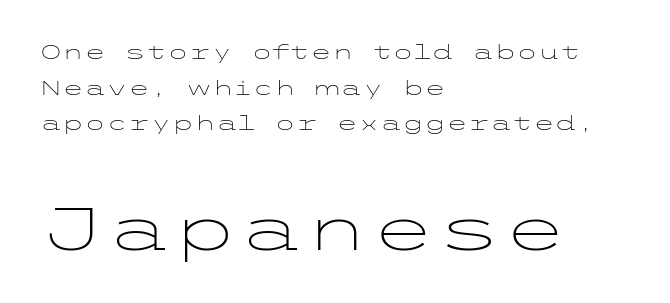
{"serif": "no", "italic": "no", "bold": "no", "weight": "light", "width": "wide", "stroke_contrast": "low", "x_height": "medium", "underline": "no", "align": "left", "line_spacing_ratio": 1.78, "letter_spacing": "normal", "letter_spacing_em": 0.0, "larger_block": "second", "size_ratio": 3.0, "glyph_px": 60}
